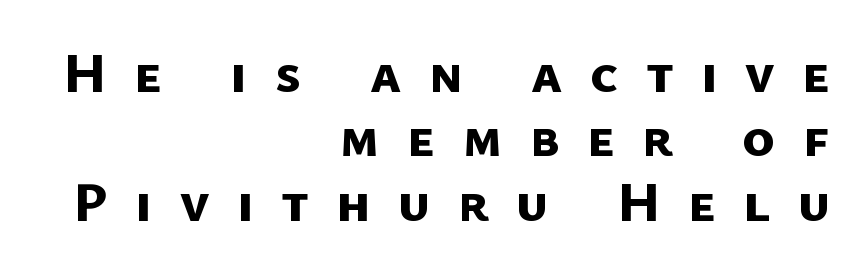
Q: Is the text bold? A: Yes.
Q: Is the typeface a serif or a sans-serif typeface? A: Sans-serif.
Q: Is the text underlined? A: No.
Q: How is the paragraph aligned? A: Right-aligned.
Q: Is the spacing between letters normal or unusually wide? A: Unusually wide.
Q: Is the spacing between lines tight, normal or loose? A: Tight.
Q: Width (condensed, normal, or wide)? A: Normal.
Q: Stroke contrast? A: Low.
Q: x-height? A: Medium.
Q: Monospaced? A: No.
